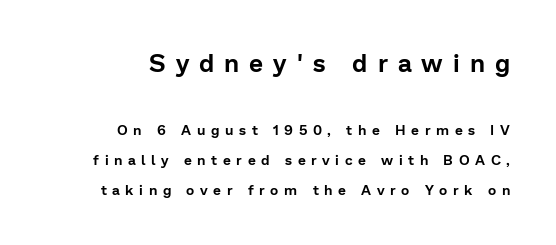
The image shows 25 px text type, upright; set right-aligned, loose line spacing (2.15x), unusually wide letter spacing (+0.4 em), not underlined; the first (top) block is 1.79x larger.
